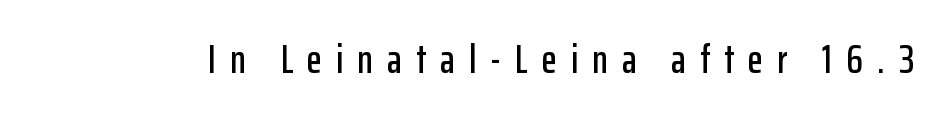
The image shows 40 px condensed sans-serif type, upright; set unusually wide letter spacing (+0.35 em), not underlined; low stroke contrast and a medium x-height.
